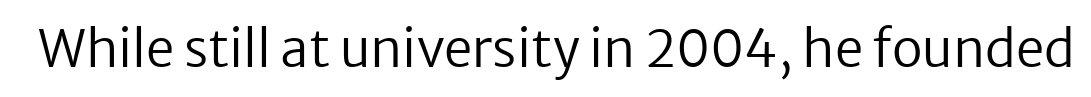
Compared with a typical body face, this is equally light or lighter still. Is the letter spacing exaggerated? No — it looks like the ordinary default. The font family rendered here belongs to the sans-serif group. Just letters on the line, the space beneath them empty. Vertical strokes here are truly vertical. You could not count columns in this text — the font is proportionally spaced.
